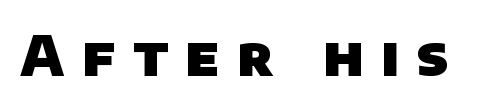
A typesetter would call this heavily tracked-out type. Descenders hang freely into open space. How heavy is the stroke? Heavy — this is a bold. The passage shown is typed in a proportional face where columns would drift. To sum up the face: it is a sans, with no serifs.
